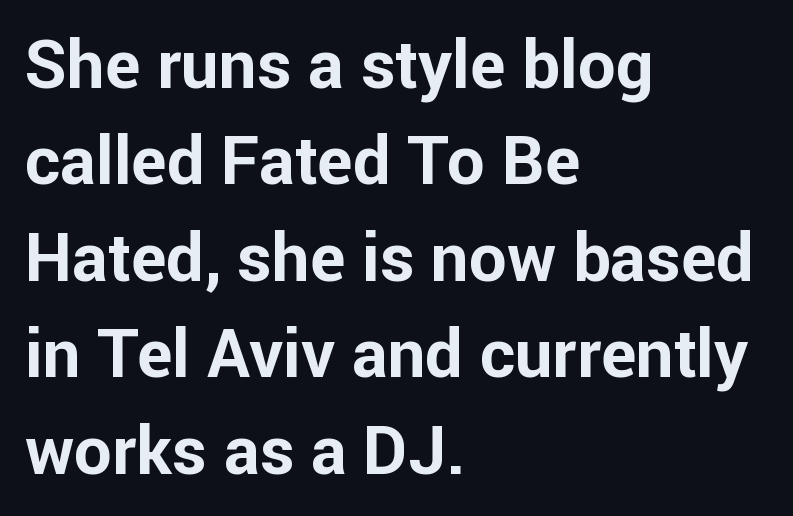
{"serif": "no", "italic": "no", "bold": "yes", "weight": "bold", "width": "normal", "stroke_contrast": "low", "x_height": "medium", "monospaced": "no", "underline": "no", "align": "left", "line_spacing": "normal", "line_spacing_ratio": 1.44, "letter_spacing": "normal", "letter_spacing_em": 0.0, "glyph_px": 67}
